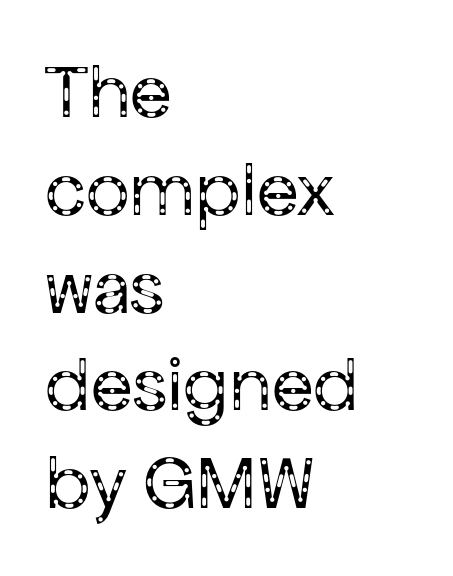
Q: Is the text bold? A: No.
Q: Is the text italic (slanted)? A: No, it is upright.
Q: Is the typeface a serif or a sans-serif typeface? A: Sans-serif.
Q: Is the text underlined? A: No.
Q: How is the paragraph aligned? A: Left-aligned.
Q: Is the spacing between letters normal or unusually wide? A: Normal.
Q: Is the spacing between lines tight, normal or loose? A: Normal.
Q: Width (condensed, normal, or wide)? A: Normal.
Q: Stroke contrast? A: Low.
Q: x-height? A: Medium.
Q: Monospaced? A: No.
